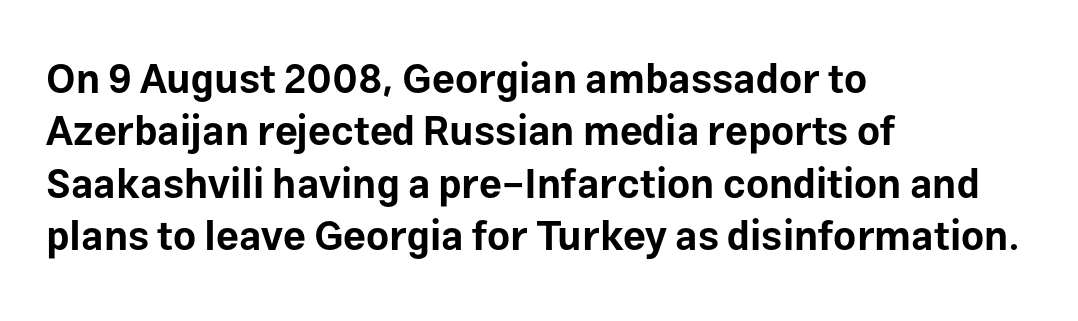
What kind of face is this? One without serifs — a sans. The strip under each line holds only bare page. The typesetter chose a ragged-right arrangement here. You could call the tracking neutral — neither tight nor loose. Ordinary non-slanted type is in use. Emphasis by weight is at full strength: bold.
